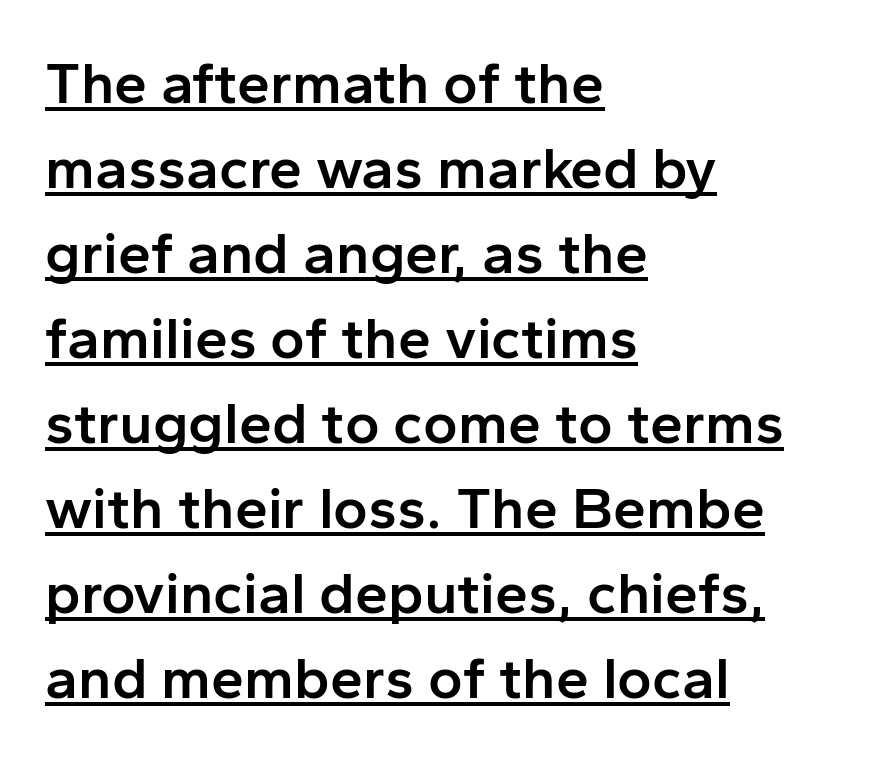
In terms of leading, this rendering sits right in the middle. Underlining? Definitely there. Unlike italic type, these characters show no tilt at all. In terms of letterspacing, this is plain default setting. A bit beefed up — I'd call it semibold rather than bold. The setting favours the left margin, as ordinary paragraphs usually do.
